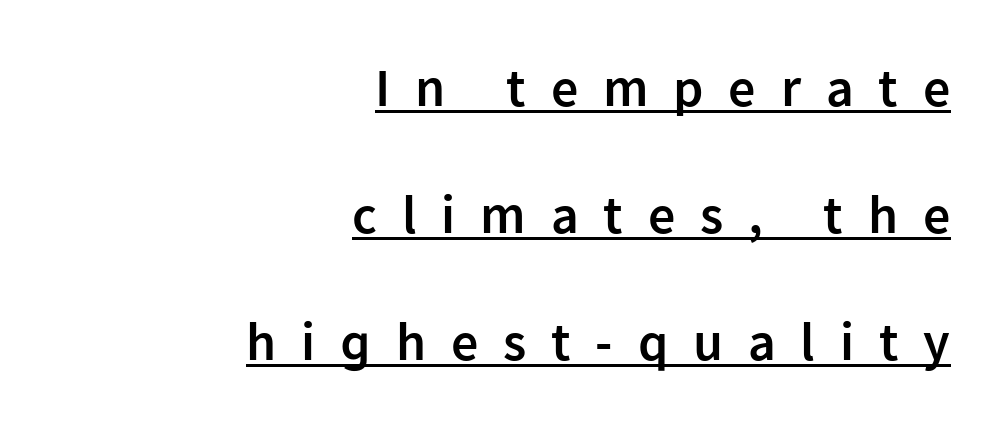
A great deal of white space separates one row of letters from the next. Does the copy run flush right? Yes — the right margin is perfectly even. Upright lettering throughout. Compared with an ordinary text face, these strokes are moderately heavier — a semibold.
